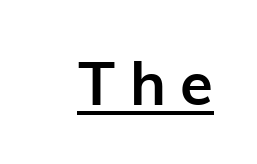
The image shows 60 px semibold sans-serif type, upright; set unusually wide letter spacing (+0.24 em), underlined; low stroke contrast and a medium x-height.
